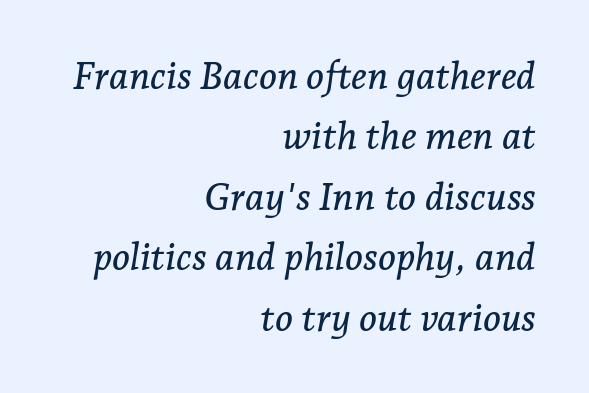
Decoration check: the copy has no underline. The rows are spaced the way most documents space them. The font's italic variant was chosen for this text. Looks like regular typesetting: each glyph gets only the width it needs. There is no visible air inserted between adjacent glyphs. Notice how the passage keeps a crisp vertical edge on the right only.
